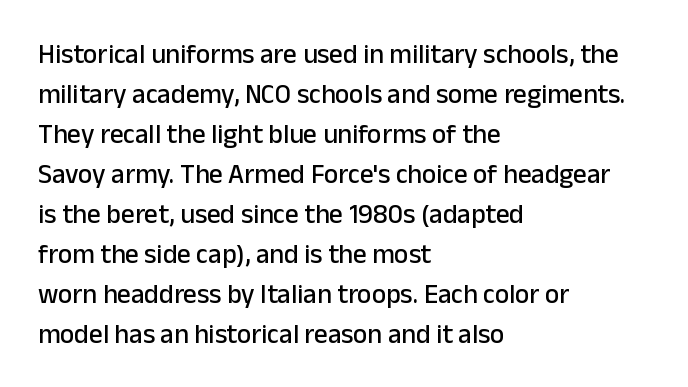
Q: Is the text italic (slanted)? A: No, it is upright.
Q: Is the text underlined? A: No.
Q: How is the paragraph aligned? A: Left-aligned.
Q: Is the spacing between letters normal or unusually wide? A: Normal.
Q: Is the spacing between lines tight, normal or loose? A: Normal.
